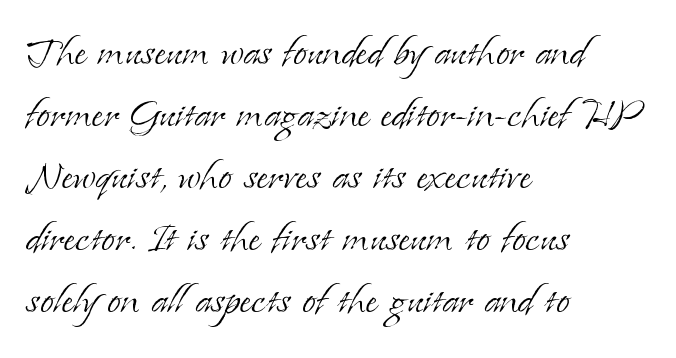
Caption: face not bold, strokes unweighted. You could not count columns in this text — the font is proportionally spaced. A serif font was chosen for this passage. Short and long lines alike share a common starting point at left.
